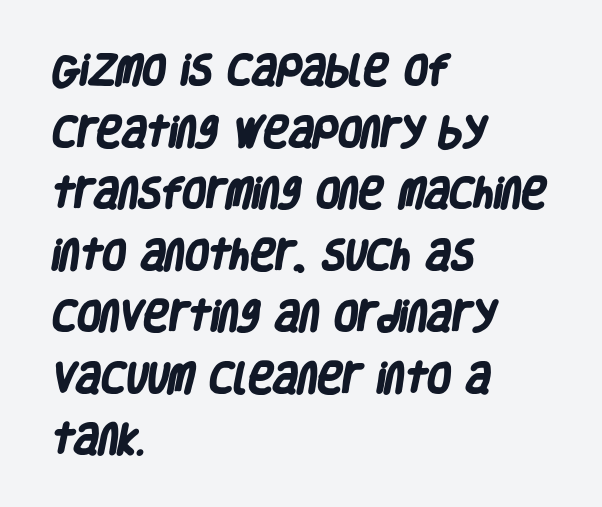
{"serif": "no", "bold": "yes", "weight": "heavy", "width": "condensed", "stroke_contrast": "low", "x_height": "large", "monospaced": "no", "underline": "no", "align": "left", "line_spacing_ratio": 1.81, "letter_spacing": "normal", "letter_spacing_em": 0.0, "glyph_px": 34}
